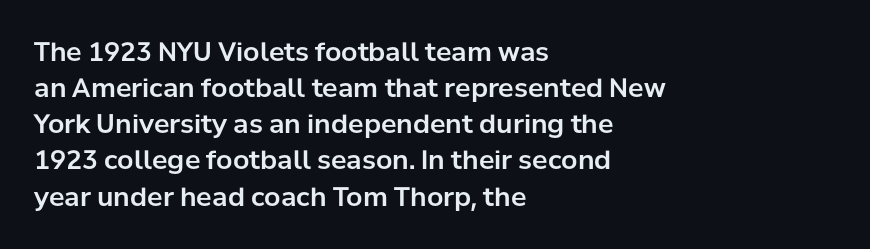
A typesetter would mark this as roman, not italic. Every row of glyphs begins at an identical x-position on the left. Descenders are the only things crossing below the line. Horizontal bands of white between lines are of average thickness.
